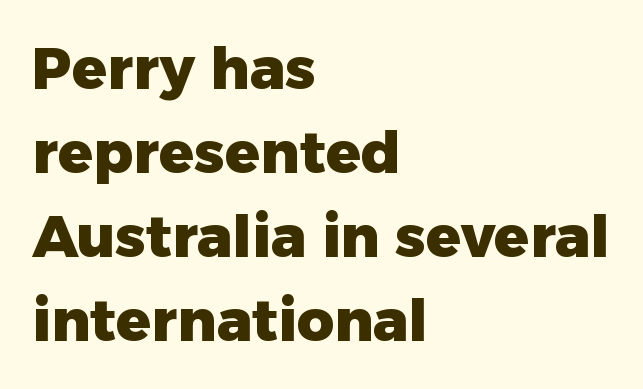
Q: Is the text bold? A: Yes.
Q: Is the text italic (slanted)? A: No, it is upright.
Q: Is the typeface a serif or a sans-serif typeface? A: Sans-serif.
Q: Is the text underlined? A: No.
Q: How is the paragraph aligned? A: Left-aligned.
Q: Is the spacing between letters normal or unusually wide? A: Normal.
Q: Is the spacing between lines tight, normal or loose? A: Normal.
Q: Width (condensed, normal, or wide)? A: Normal.
Q: Stroke contrast? A: Low.
Q: x-height? A: Medium.
Q: Monospaced? A: No.
